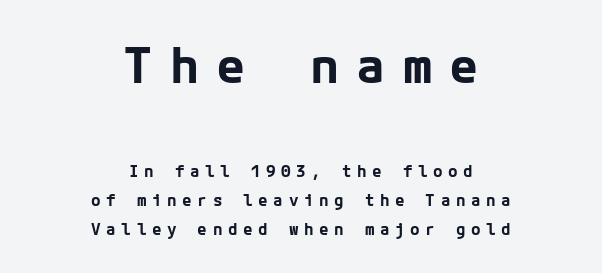
Q: Is the text bold? A: Yes.
Q: Is the text italic (slanted)? A: No, it is upright.
Q: Is the typeface a serif or a sans-serif typeface? A: Sans-serif.
Q: Is the text underlined? A: No.
Q: How is the paragraph aligned? A: Centered.
Q: Is the spacing between letters normal or unusually wide? A: Unusually wide.
Q: Which block of text is set in a larger size, the first (top) or the second (bottom)? A: The first (top) one.
Q: Width (condensed, normal, or wide)? A: Normal.
Q: Stroke contrast? A: Low.
Q: x-height? A: Medium.
